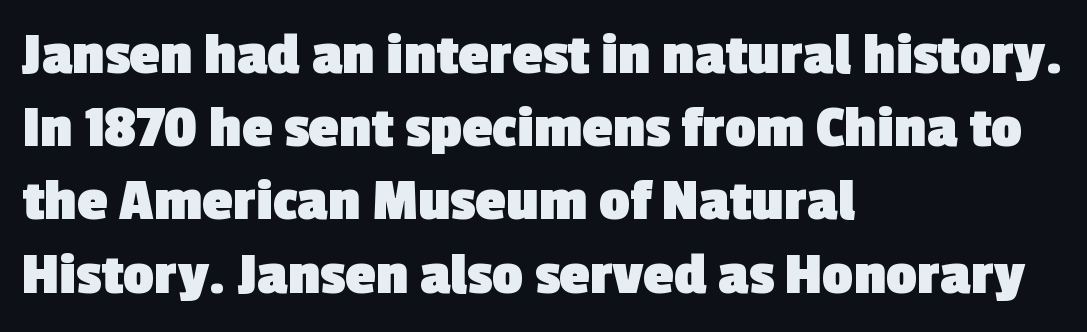
{"serif": "no", "bold": "yes", "weight": "heavy", "width": "normal", "x_height": "medium", "monospaced": "no", "underline": "no", "align": "left", "line_spacing_ratio": 1.2, "letter_spacing": "normal", "letter_spacing_em": 0.0, "glyph_px": 61}
